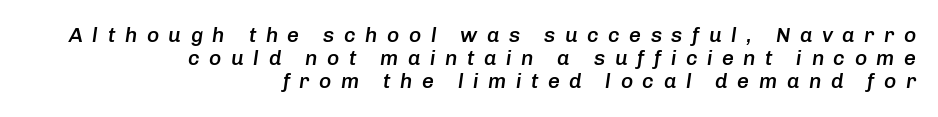
You could only call the tracking loose — the letters float apart. Italic: yes, the glyphs are oblique. Visually the block forms a straight wall on the right and a jagged coastline on the left. One glance says dense: line gaps are narrower than usual.
